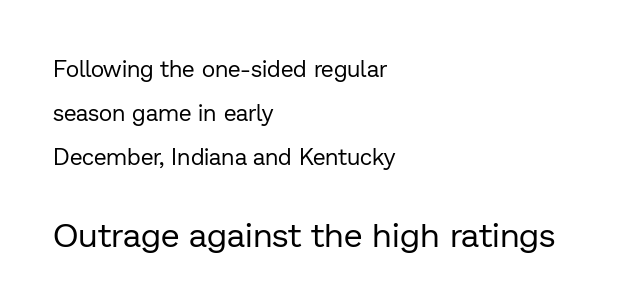
Note the varied advance widths — an 'i' is clearly narrower than an 'm'. Bare-footed words on every line. The line texture is even and compact thanks to regular tracking. The lines in this sample share a left origin and differ only in where they stop. Characters remain perfectly vertical along every line.
